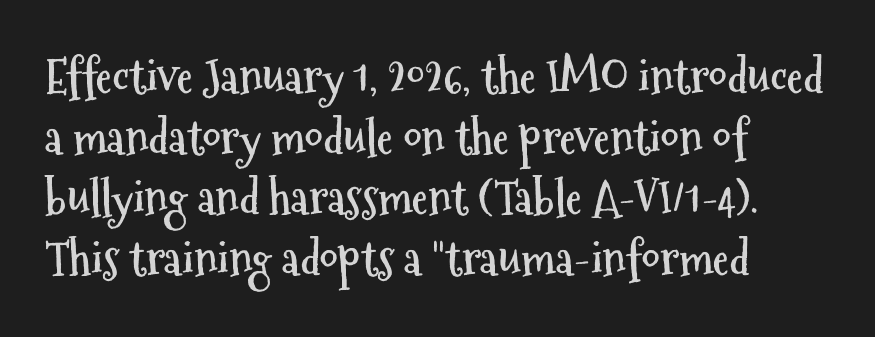
The strip under each line holds only bare page. Stroke thickness is high; the sample reads as a true bold. The designer left line spacing at the default. This sample uses plain, unmodified letter spacing. Proportional: the letters do not fall into vertical columns.
